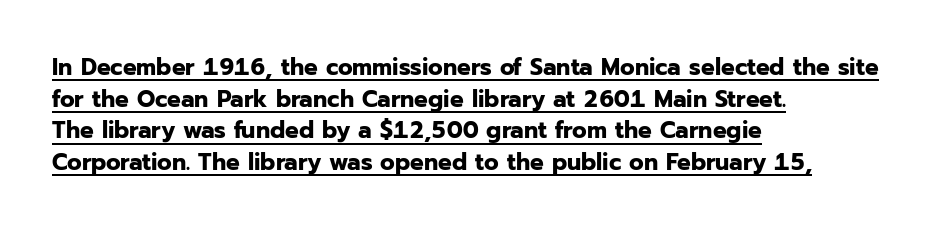
Nope, not italic — everything's standing straight. In terms of letterspacing, this is plain default setting. Like a heading marked for emphasis, these lines bear an underscore. Typesetter's note: full bold, strokes at maximum text heaviness. Vertical spacing — default. The paragraph shown leans on its left margin.
